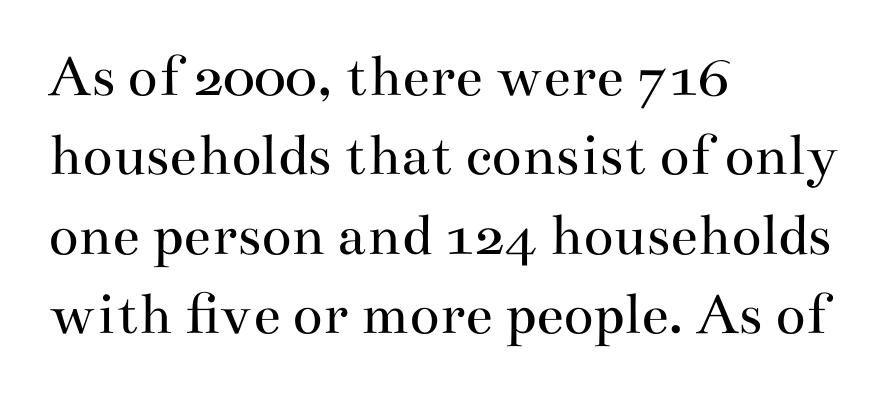
Q: Is the text bold? A: No.
Q: Is the text italic (slanted)? A: No, it is upright.
Q: Is the typeface a serif or a sans-serif typeface? A: Serif.
Q: Is the text underlined? A: No.
Q: How is the paragraph aligned? A: Left-aligned.
Q: Is the spacing between letters normal or unusually wide? A: Normal.
Q: Is the spacing between lines tight, normal or loose? A: Normal.
Q: Width (condensed, normal, or wide)? A: Wide.
Q: Stroke contrast? A: Medium.
Q: x-height? A: Small.
Q: Monospaced? A: No.
